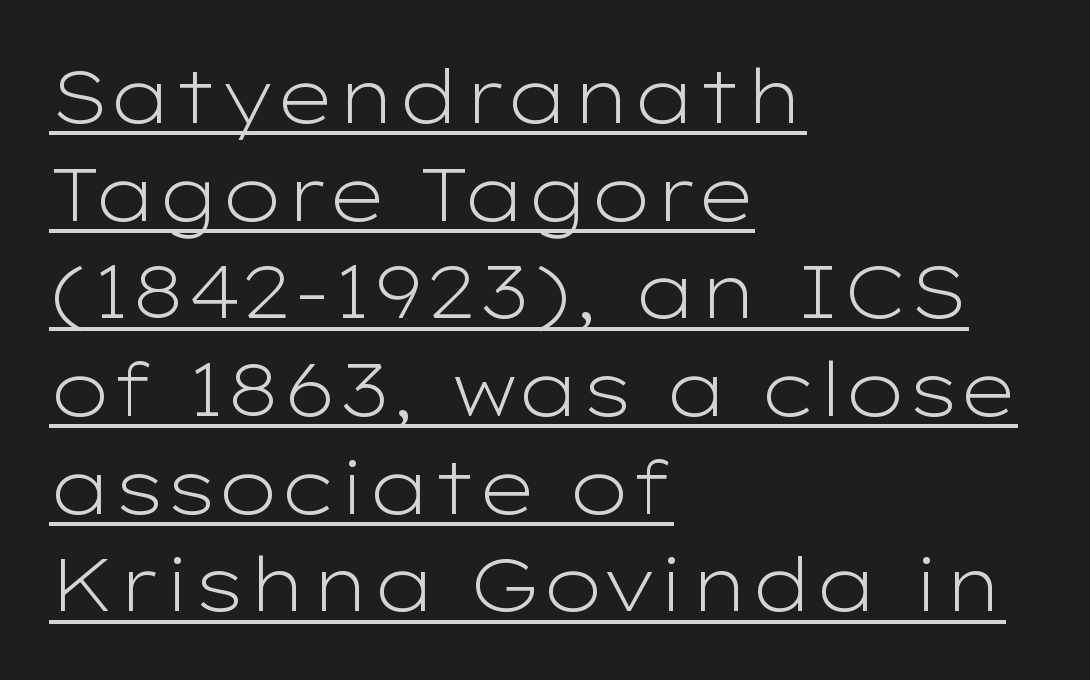
Successive baselines arrive at the customary interval. Glance below the letters and you will spot a drawn line. A classic flush-left, rag-right setting is used for this passage. The rendering uses natural spacing where letterforms have individual widths.
